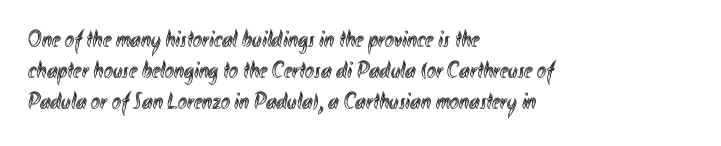
{"underline": "no", "align": "left", "line_spacing": "normal", "line_spacing_ratio": 1.3, "letter_spacing": "normal", "letter_spacing_em": 0.0, "glyph_px": 24}
